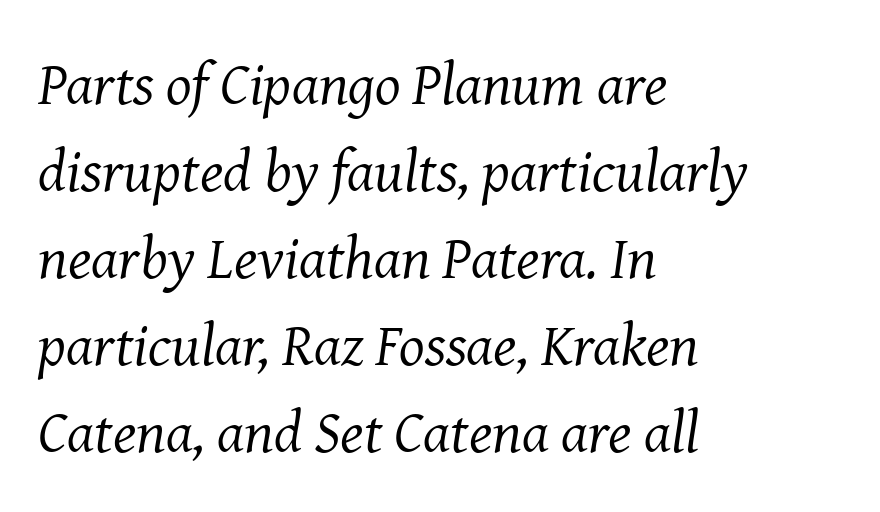
The image shows 60 px regular-weight serif type, italic (leaning right); set left-aligned, normal line spacing (1.45x), normal letter spacing, not underlined; medium stroke contrast and a medium x-height.
